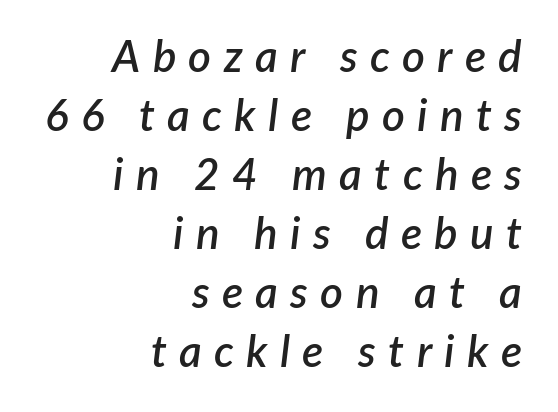
The image shows 44 px semibold type, italic (leaning right); set right-aligned, normal line spacing (1.34x), unusually wide letter spacing (+0.28 em), not underlined; low stroke contrast and a medium x-height.
